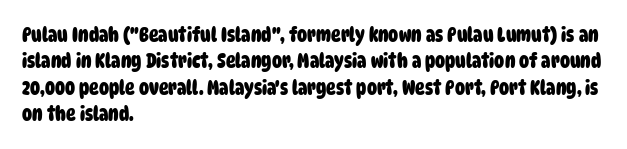
{"bold": "yes", "underline": "no", "align": "left", "line_spacing": "normal", "line_spacing_ratio": 1.32, "letter_spacing": "normal", "letter_spacing_em": 0.0, "glyph_px": 20}
